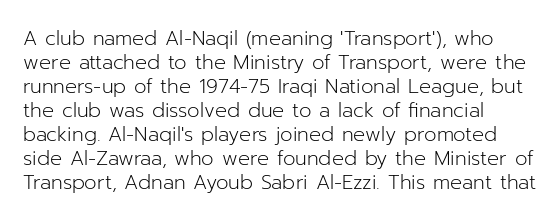
Descenders are the only things crossing below the line. Letters have the restrained weight of plain body copy at most. Where is the straight margin? On the left. Between one letter and the next there's only the usual sliver of space.
